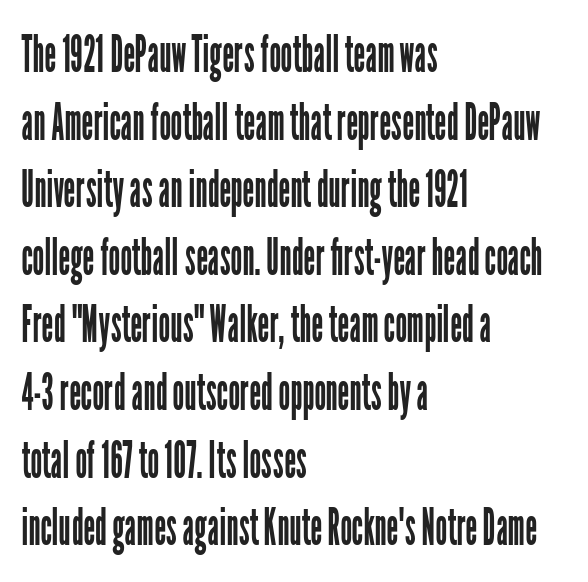
The image shows 52 px regular-weight, condensed sans-serif type, upright; set left-aligned, normal line spacing (1.3x), normal letter spacing, not underlined; low stroke contrast and a medium x-height.
